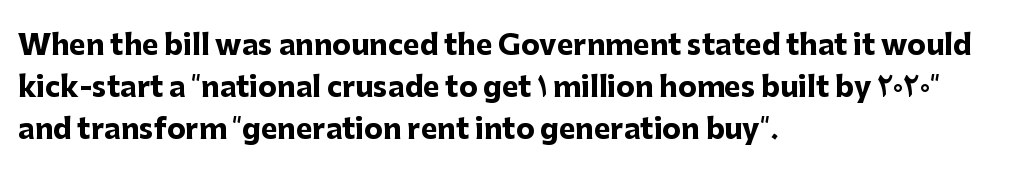
{"serif": "no", "italic": "no", "bold": "yes", "weight": "heavy", "width": "normal", "stroke_contrast": "low", "x_height": "medium", "monospaced": "no", "underline": "no", "align": "left", "line_spacing": "normal", "line_spacing_ratio": 1.5, "letter_spacing": "normal", "letter_spacing_em": 0.0, "glyph_px": 28}
